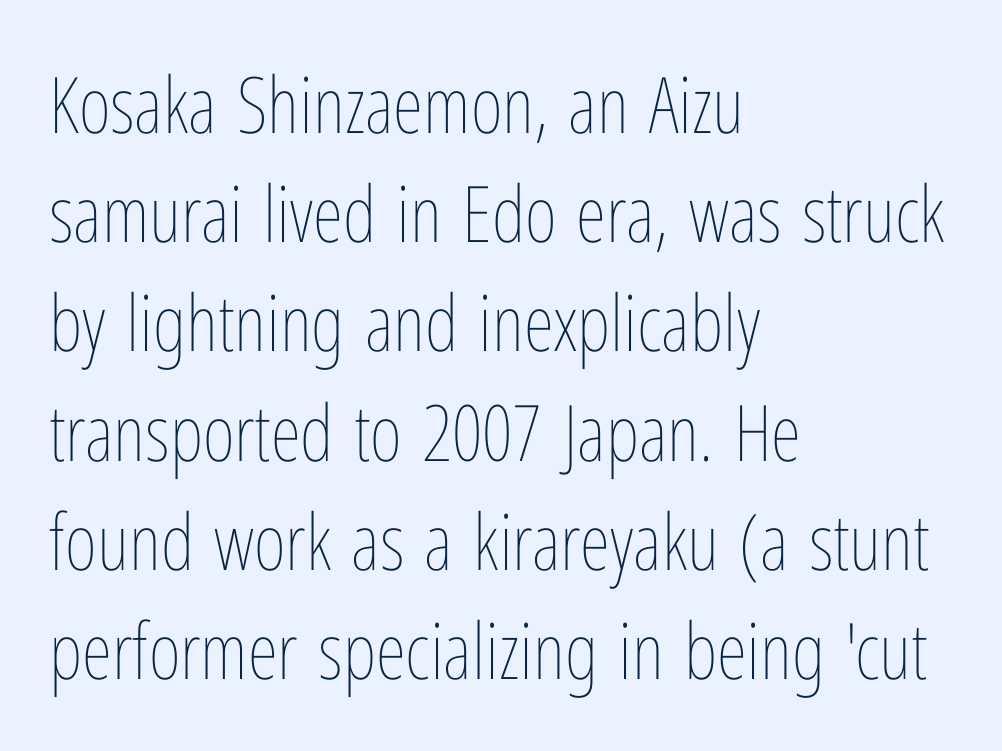
The image shows 78 px thin, condensed type, upright; set left-aligned, normal line spacing (1.4x), normal letter spacing, not underlined; low stroke contrast and a medium x-height.
